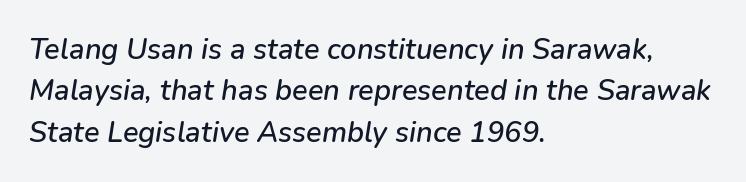
The image shows 29 px text type, italic (leaning right); set left-aligned, normal line spacing (1.43x), normal letter spacing, not underlined; low stroke contrast and a medium x-height.
